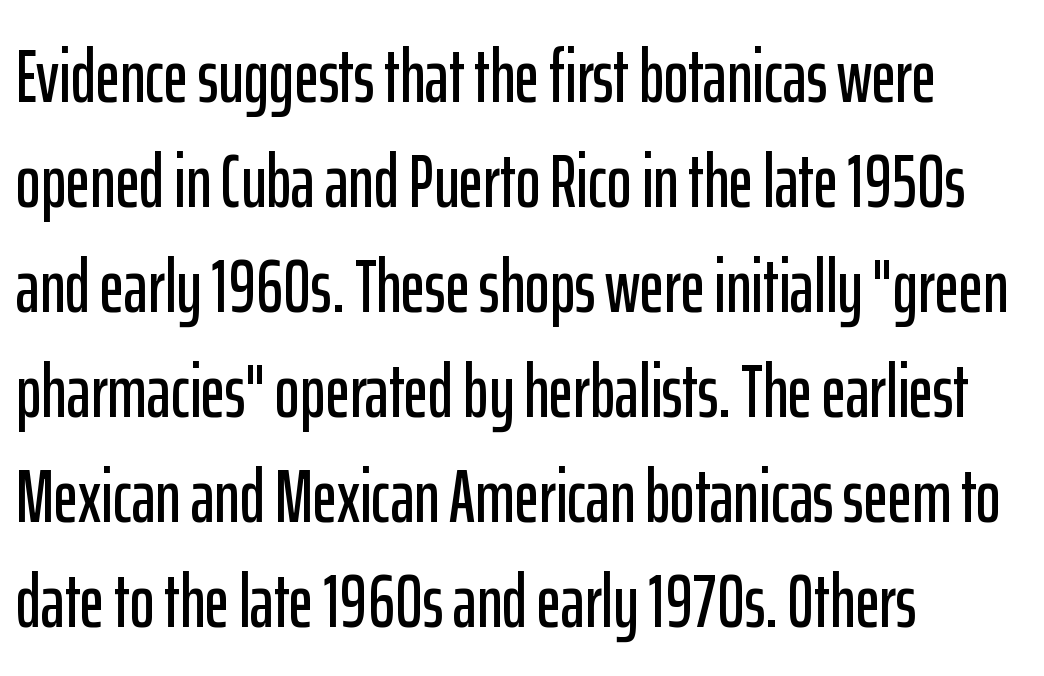
{"serif": "no", "italic": "no", "width": "condensed", "stroke_contrast": "low", "x_height": "medium", "monospaced": "no", "underline": "no", "align": "left", "line_spacing": "normal", "line_spacing_ratio": 1.4, "letter_spacing": "normal", "letter_spacing_em": 0.0, "glyph_px": 75}
